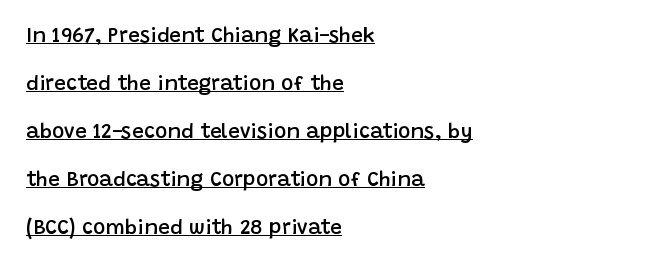
These lines were composed using upright roman letters. Typesetter's note: demi weight, one step under bold. The leading is generous, giving the passage an open texture. Every word sits above its own underline. In terms of letterspacing, this is plain default setting. Where is the straight margin? On the left.
